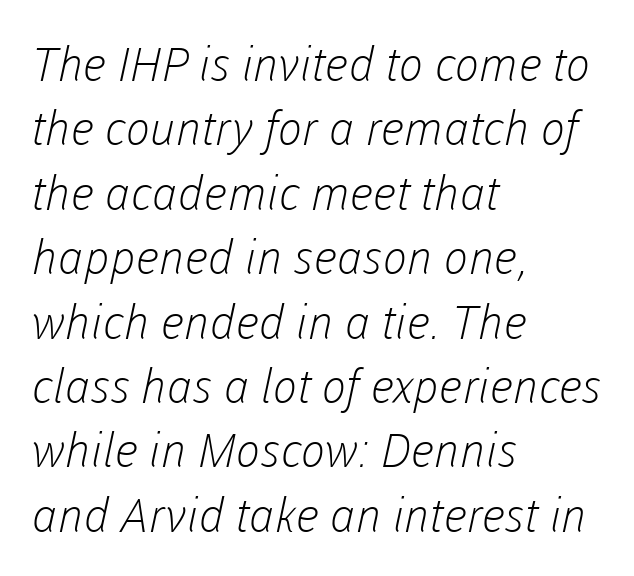
Q: Is the text bold? A: No.
Q: Is the typeface a serif or a sans-serif typeface? A: Sans-serif.
Q: Is the text underlined? A: No.
Q: How is the paragraph aligned? A: Left-aligned.
Q: Is the spacing between letters normal or unusually wide? A: Normal.
Q: Is the spacing between lines tight, normal or loose? A: Normal.
Q: Width (condensed, normal, or wide)? A: Normal.
Q: Stroke contrast? A: Low.
Q: x-height? A: Medium.
Q: Monospaced? A: No.
